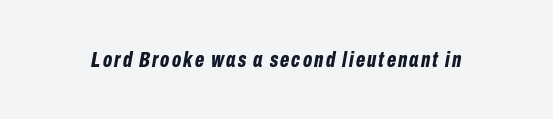
The image shows 22 px bold type, italic (leaning right); set not underlined.
